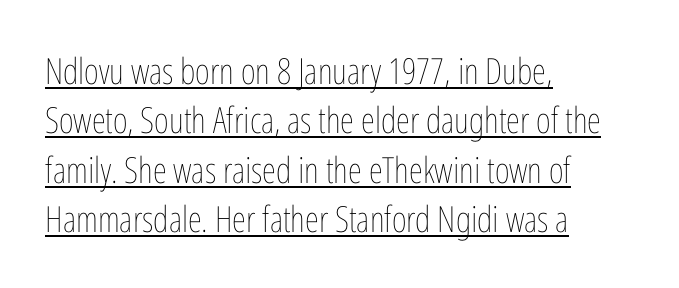
Q: Is the text bold? A: No.
Q: Is the text italic (slanted)? A: No, it is upright.
Q: Is the text underlined? A: Yes.
Q: How is the paragraph aligned? A: Left-aligned.
Q: Is the spacing between letters normal or unusually wide? A: Normal.
Q: Is the spacing between lines tight, normal or loose? A: Normal.
Q: Width (condensed, normal, or wide)? A: Condensed.
Q: Stroke contrast? A: Low.
Q: x-height? A: Medium.
Q: Monospaced? A: No.
